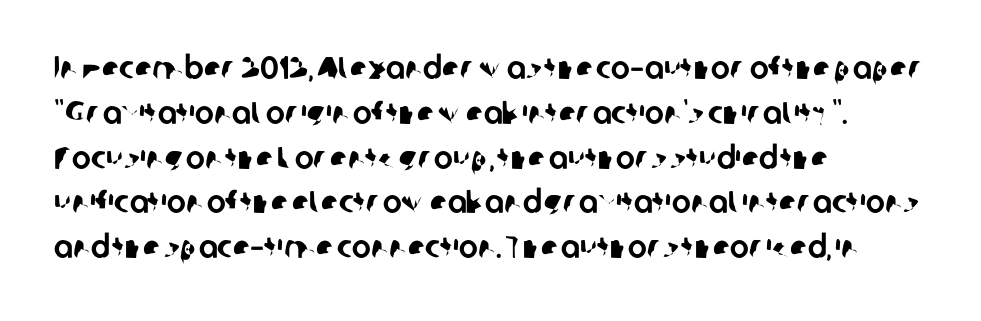
Students, observe: this is what conventionally led text looks like. Each letter keeps its own natural width here, so spacing adapts to shape. Standard letterfit; no display-style spreading of the glyphs. The baseline area is clear. The text block is weighted toward the left margin, trailing off unevenly rightward. Typographically, this falls in the sans-serif category.
